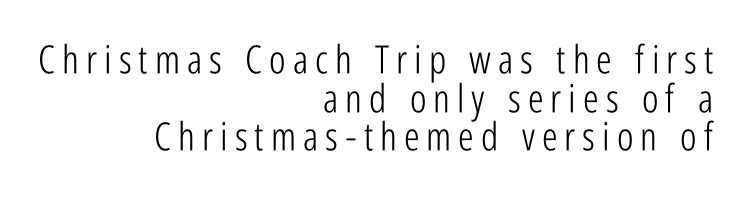
{"serif": "no", "italic": "no", "bold": "no", "weight": "light", "width": "condensed", "stroke_contrast": "low", "x_height": "medium", "monospaced": "no", "underline": "no", "align": "right", "line_spacing": "tight", "line_spacing_ratio": 0.99, "glyph_px": 39}
